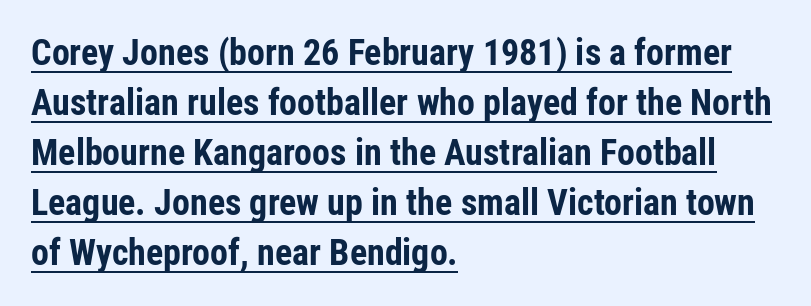
{"serif": "no", "italic": "no", "bold": "yes", "weight": "bold", "width": "condensed", "stroke_contrast": "low", "x_height": "medium", "monospaced": "no", "underline": "yes", "align": "left", "line_spacing": "normal", "line_spacing_ratio": 1.39, "letter_spacing": "normal", "letter_spacing_em": 0.0, "glyph_px": 36}
